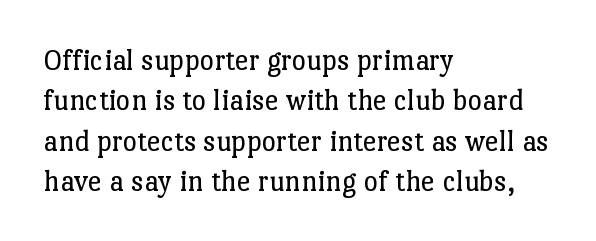
The image shows 31 px regular-weight serif type, upright; set left-aligned, normal line spacing (1.3x), normal letter spacing, not underlined; low stroke contrast and a medium x-height.
